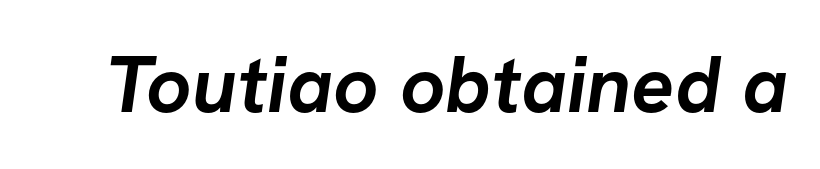
Quick note: underline off. Nothing unusual about the tracking: characters are spaced as the font intends. The characters look thick and weighty, a clear bold. Classification — sans serif. Proportional: the letters do not fall into vertical columns.
